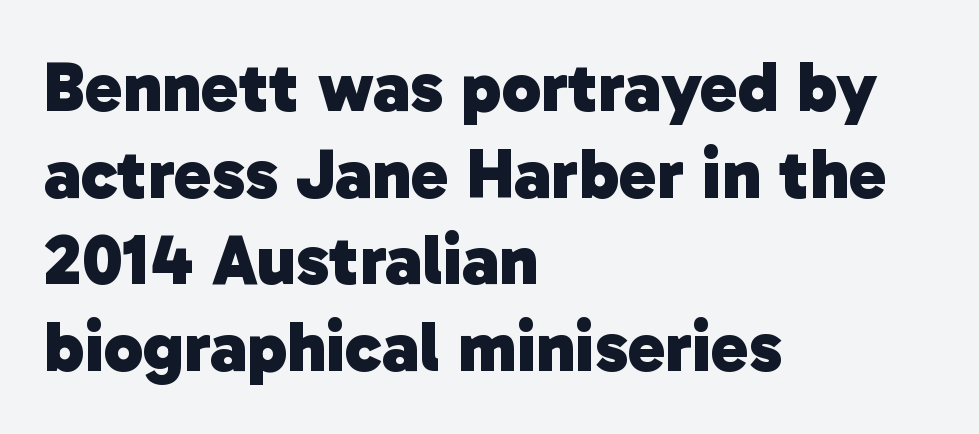
This rendering leaves character spacing at its baseline value. These lines stack with their left ends in a neat column. I'd describe the lettering as bold — thick and assertive. Do the characters align in a grid? No, the font is proportional. The zone under the glyphs is completely vacant. The text was rendered using a sans face with plain stroke endings.
